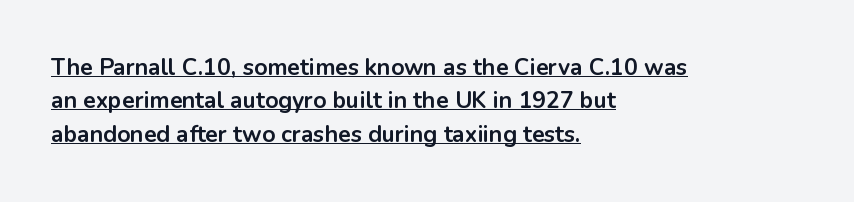
{"italic": "no", "bold": "yes", "underline": "yes", "align": "left", "line_spacing": "normal", "line_spacing_ratio": 1.45, "letter_spacing": "normal", "letter_spacing_em": 0.0, "glyph_px": 23}
